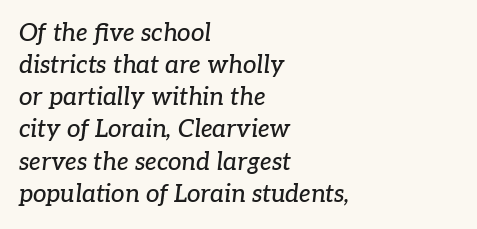
The paragraph has a hard left edge and a soft right edge. Caption: standard tracking, unaltered. The passage shown is not underscored anywhere. Slant detected: the letters are inclined.
